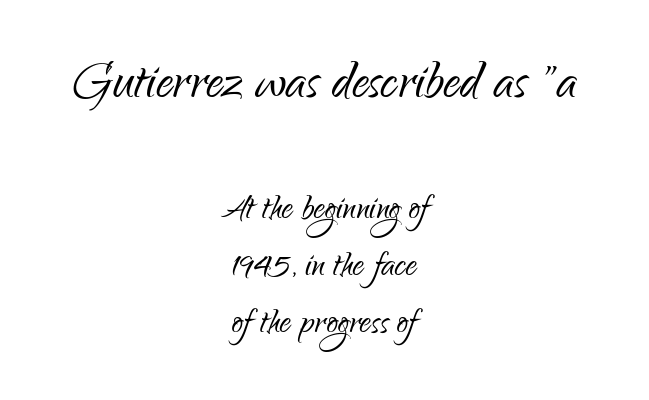
{"serif": "no", "bold": "no", "weight": "light", "width": "condensed", "stroke_contrast": "low", "x_height": "small", "monospaced": "no", "underline": "no", "align": "center", "line_spacing": "normal", "line_spacing_ratio": 1.27, "letter_spacing": "normal", "letter_spacing_em": 0.0, "larger_block": "first", "size_ratio": 1.49, "glyph_px": 67}
